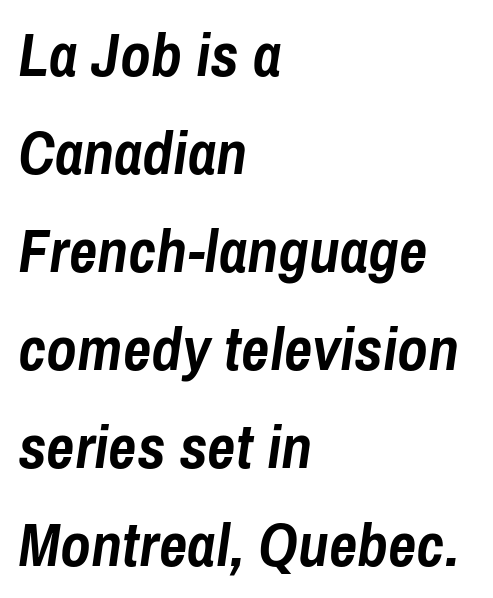
You could call the tracking neutral — neither tight nor loose. The zone under the glyphs is completely vacant. Looking at the ascenders, they clearly lean. Each letter keeps its own natural width here, so spacing adapts to shape.
